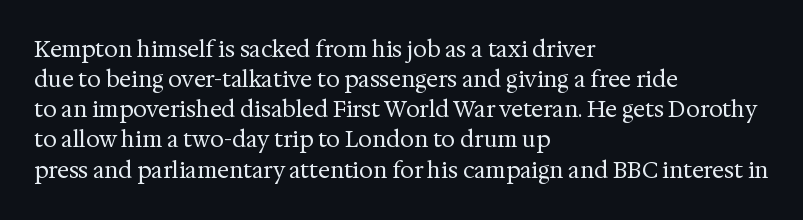
The image shows 22 px text type, upright; set left-aligned, normal line spacing (1.37x), normal letter spacing, not underlined.
